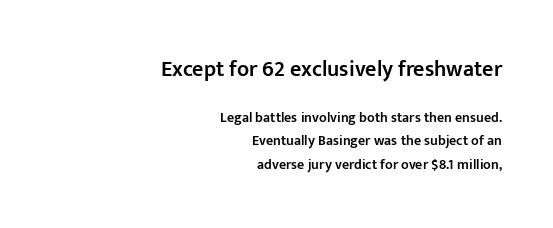
A typesetter would mark this as roman, not italic. Each glyph is drawn with semibold strokes, heavier than normal yet not fully bold. Just letters on the line, the space beneath them empty. Between one letter and the next there's only the usual sliver of space. Top chunk: large. Bottom chunk: small. A typesetter would call this leading conventional body-copy spacing.
